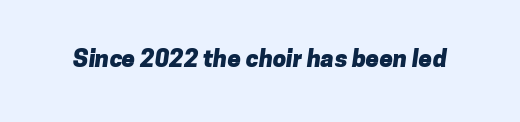
Q: Is the text bold? A: Yes.
Q: Is the text underlined? A: No.
Q: Is the spacing between letters normal or unusually wide? A: Normal.
